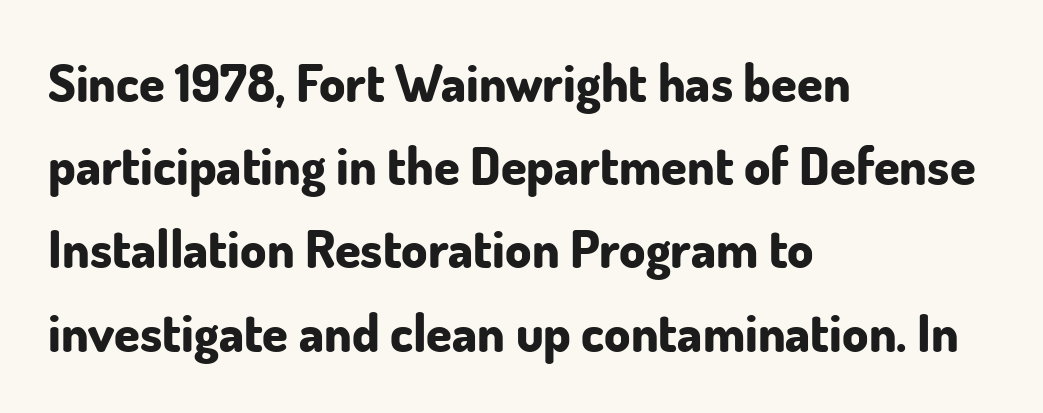
{"serif": "no", "italic": "no", "bold": "yes", "weight": "bold", "width": "normal", "stroke_contrast": "low", "x_height": "small", "monospaced": "no", "underline": "no", "align": "left", "line_spacing": "normal", "line_spacing_ratio": 1.6, "letter_spacing": "normal", "letter_spacing_em": 0.0, "glyph_px": 52}
